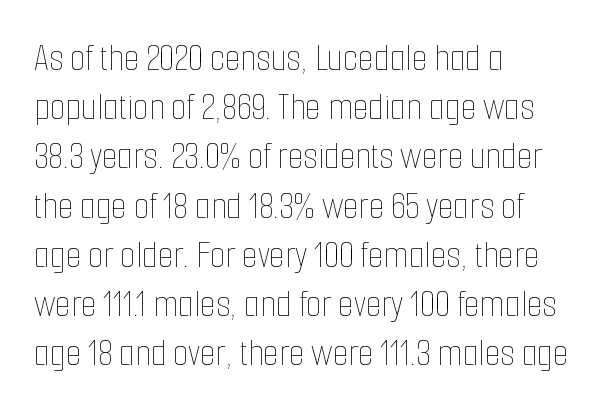
Q: Is the text bold? A: No.
Q: Is the text italic (slanted)? A: No, it is upright.
Q: Is the text underlined? A: No.
Q: How is the paragraph aligned? A: Left-aligned.
Q: Is the spacing between letters normal or unusually wide? A: Normal.
Q: Width (condensed, normal, or wide)? A: Condensed.
Q: Stroke contrast? A: Low.
Q: x-height? A: Medium.
Q: Monospaced? A: No.
